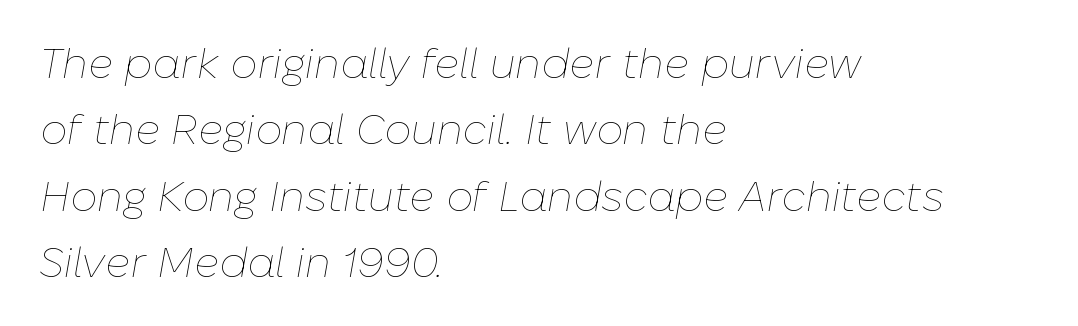
{"italic": "yes", "lean": "right", "slant_degrees": 10, "bold": "no", "weight": "thin", "width": "normal", "stroke_contrast": "low", "x_height": "medium", "monospaced": "no", "underline": "no", "align": "left", "line_spacing": "normal", "line_spacing_ratio": 1.58, "letter_spacing": "normal", "letter_spacing_em": 0.0, "glyph_px": 42}
